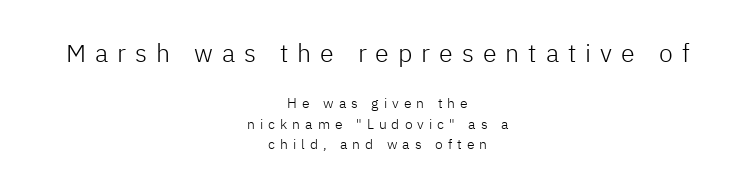
The image shows 25 px text type, upright; set centered, normal line spacing (1.48x), unusually wide letter spacing (+0.36 em), not underlined; the first (top) block is 1.79x larger.
